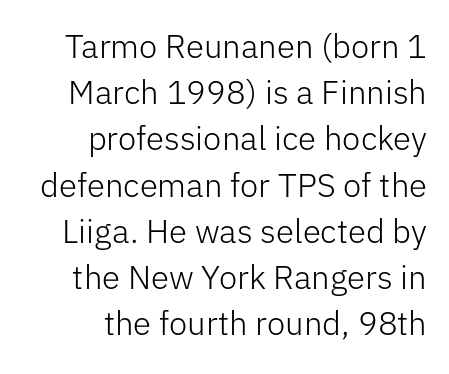
Q: Is the text bold? A: No.
Q: Is the text italic (slanted)? A: No, it is upright.
Q: Is the typeface a serif or a sans-serif typeface? A: Sans-serif.
Q: Is the text underlined? A: No.
Q: How is the paragraph aligned? A: Right-aligned.
Q: Is the spacing between letters normal or unusually wide? A: Normal.
Q: Is the spacing between lines tight, normal or loose? A: Normal.
Q: Width (condensed, normal, or wide)? A: Normal.
Q: Stroke contrast? A: Low.
Q: x-height? A: Medium.
Q: Monospaced? A: No.
